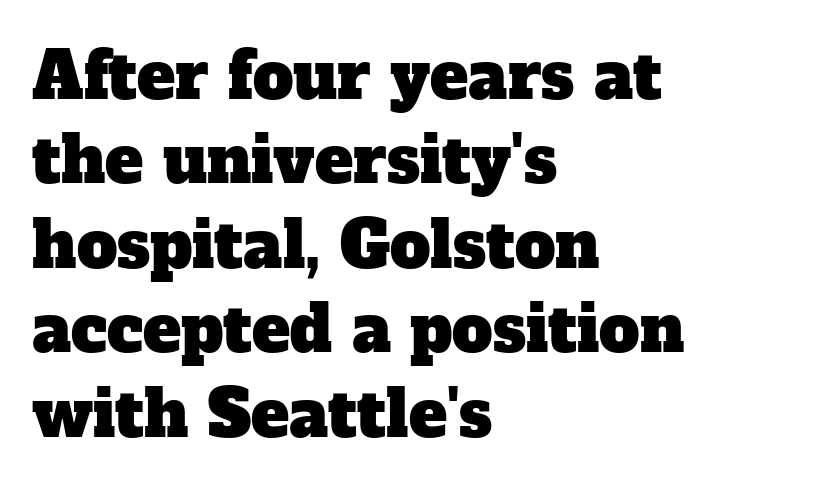
The image shows 64 px serif type; set left-aligned, normal line spacing (1.32x), normal letter spacing, not underlined; low stroke contrast and a medium x-height.
